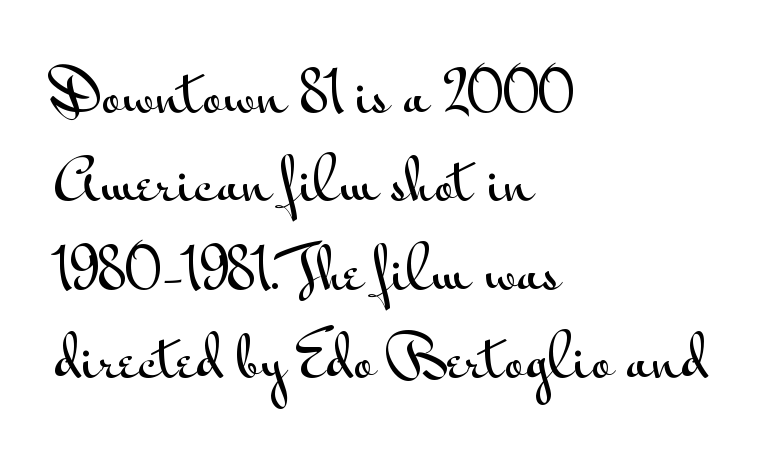
Q: Is the typeface a serif or a sans-serif typeface? A: Sans-serif.
Q: Is the text underlined? A: No.
Q: How is the paragraph aligned? A: Left-aligned.
Q: Is the spacing between letters normal or unusually wide? A: Normal.
Q: Is the spacing between lines tight, normal or loose? A: Normal.
Q: Width (condensed, normal, or wide)? A: Wide.
Q: Stroke contrast? A: Medium.
Q: x-height? A: Small.
Q: Monospaced? A: No.
